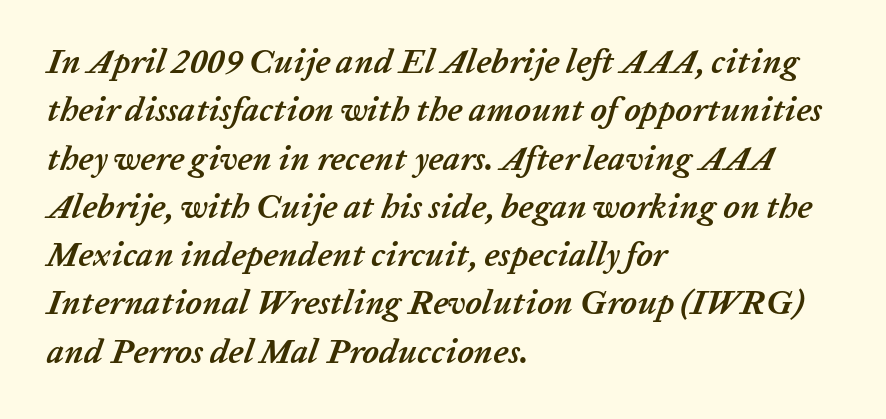
Q: Is the text bold? A: Yes.
Q: Is the text italic (slanted)? A: Yes, it leans right by about 20 degrees.
Q: Is the text underlined? A: No.
Q: How is the paragraph aligned? A: Left-aligned.
Q: Is the spacing between letters normal or unusually wide? A: Normal.
Q: Is the spacing between lines tight, normal or loose? A: Normal.
Q: Width (condensed, normal, or wide)? A: Normal.
Q: Stroke contrast? A: Low.
Q: x-height? A: Medium.
Q: Monospaced? A: No.
